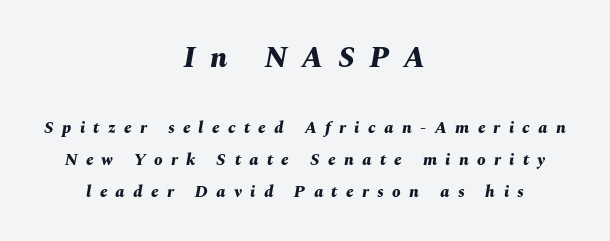
The image shows 30 px bold type, italic (leaning right); set centered, line spacing 1.88x, unusually wide letter spacing (+0.49 em), not underlined; the first (top) block is 1.76x larger; medium stroke contrast and a medium x-height.
